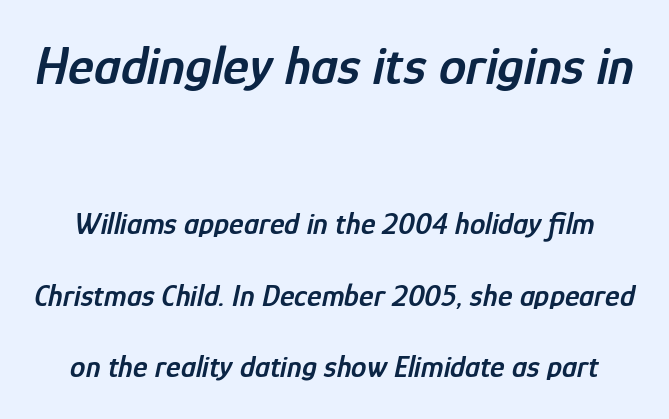
Q: Is the text bold? A: Semi-bold.
Q: Is the text italic (slanted)? A: Yes, it leans right by about 12 degrees.
Q: Is the text underlined? A: No.
Q: Is the spacing between letters normal or unusually wide? A: Normal.
Q: Is the spacing between lines tight, normal or loose? A: Loose.
Q: Which block of text is set in a larger size, the first (top) or the second (bottom)? A: The first (top) one.
Q: Width (condensed, normal, or wide)? A: Condensed.
Q: Stroke contrast? A: Low.
Q: x-height? A: Medium.
Q: Monospaced? A: No.
